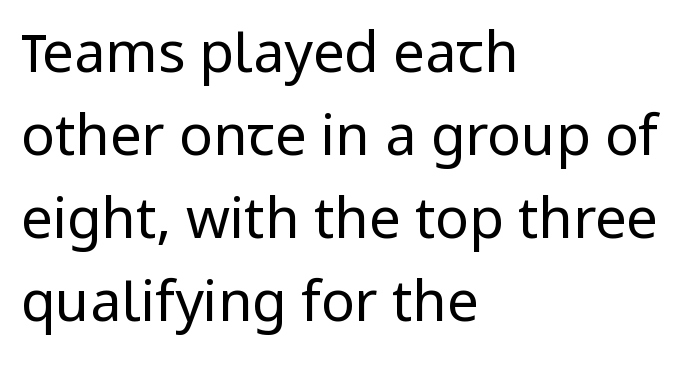
The image shows 56 px regular-weight sans-serif type, upright; set left-aligned, normal line spacing (1.48x), normal letter spacing, not underlined; low stroke contrast and a medium x-height.
